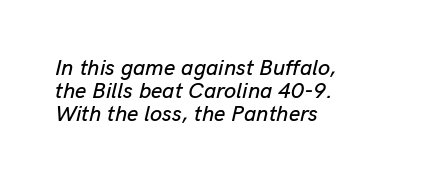
Students, observe: this is what under-led, compact text looks like. Posture: slanted. Each row of text sits above clean, open space. The type is set solid horizontally, with unmodified tracking. Compared with a centered layout, this one pins lines to the left instead.
